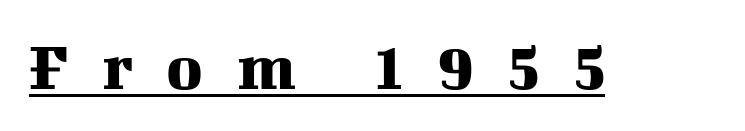
Q: Is the text italic (slanted)? A: No, it is upright.
Q: Is the typeface a serif or a sans-serif typeface? A: Serif.
Q: Is the text underlined? A: Yes.
Q: Is the spacing between letters normal or unusually wide? A: Unusually wide.
Q: Width (condensed, normal, or wide)? A: Normal.
Q: Stroke contrast? A: Medium.
Q: x-height? A: Medium.
Q: Monospaced? A: No.
